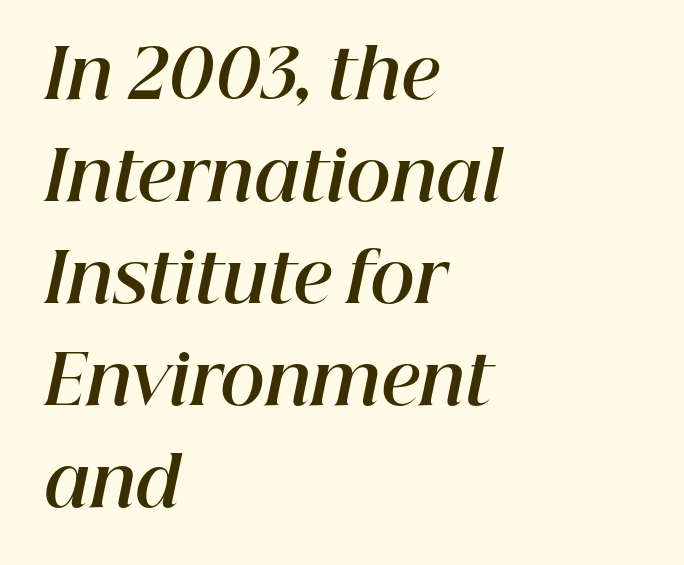
Q: Is the text bold? A: Yes.
Q: Is the text italic (slanted)? A: Yes, it leans right by about 12 degrees.
Q: Is the text underlined? A: No.
Q: How is the paragraph aligned? A: Left-aligned.
Q: Is the spacing between letters normal or unusually wide? A: Normal.
Q: Is the spacing between lines tight, normal or loose? A: Normal.
Q: Width (condensed, normal, or wide)? A: Normal.
Q: Stroke contrast? A: High.
Q: x-height? A: Medium.
Q: Monospaced? A: No.
